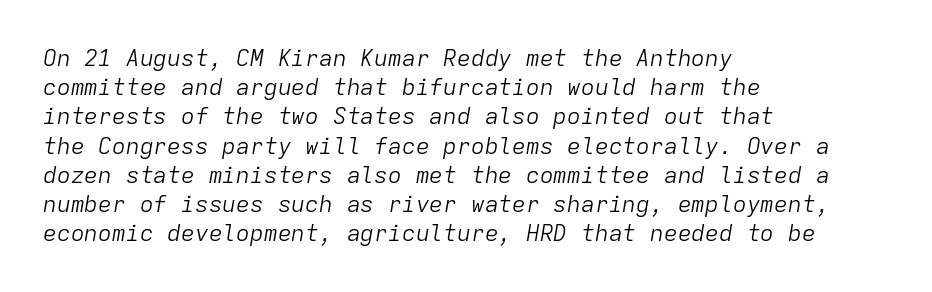
The image shows 23 px text type, italic (leaning right); set left-aligned, normal line spacing (1.27x), normal letter spacing, not underlined.
